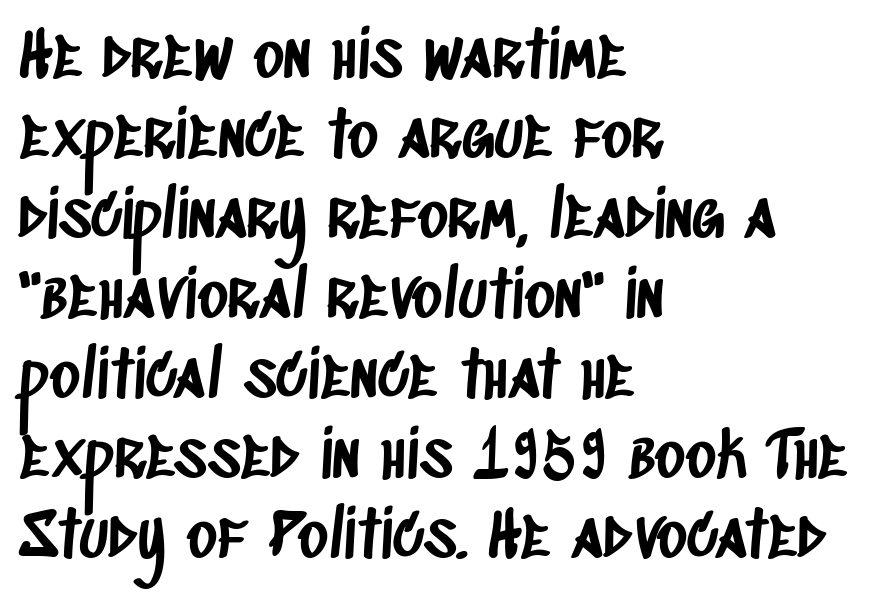
{"serif": "no", "width": "condensed", "stroke_contrast": "low", "x_height": "large", "monospaced": "no", "underline": "no", "align": "left", "line_spacing_ratio": 1.23, "letter_spacing": "normal", "letter_spacing_em": 0.0, "glyph_px": 65}
